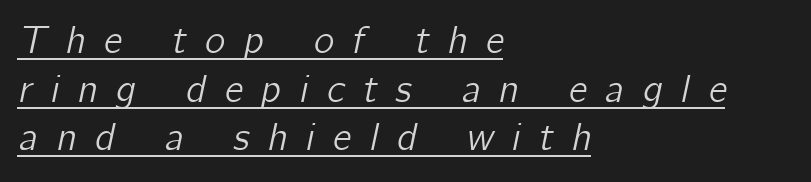
The image shows 39 px text type, italic (leaning right); set left-aligned, normal line spacing (1.25x), unusually wide letter spacing (+0.47 em), underlined; low stroke contrast and a medium x-height.
